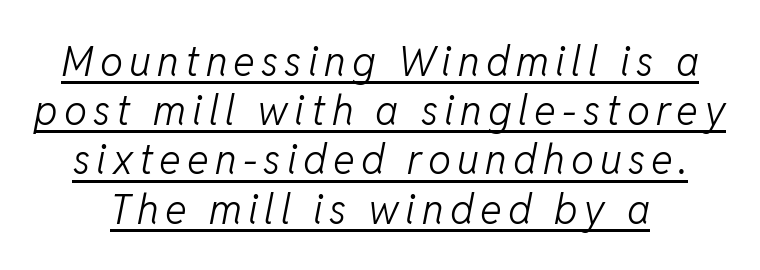
{"italic": "yes", "lean": "right", "slant_degrees": 11, "bold": "no", "weight": "light", "width": "normal", "stroke_contrast": "low", "x_height": "medium", "monospaced": "no", "underline": "yes", "line_spacing_ratio": 1.2, "glyph_px": 41}
